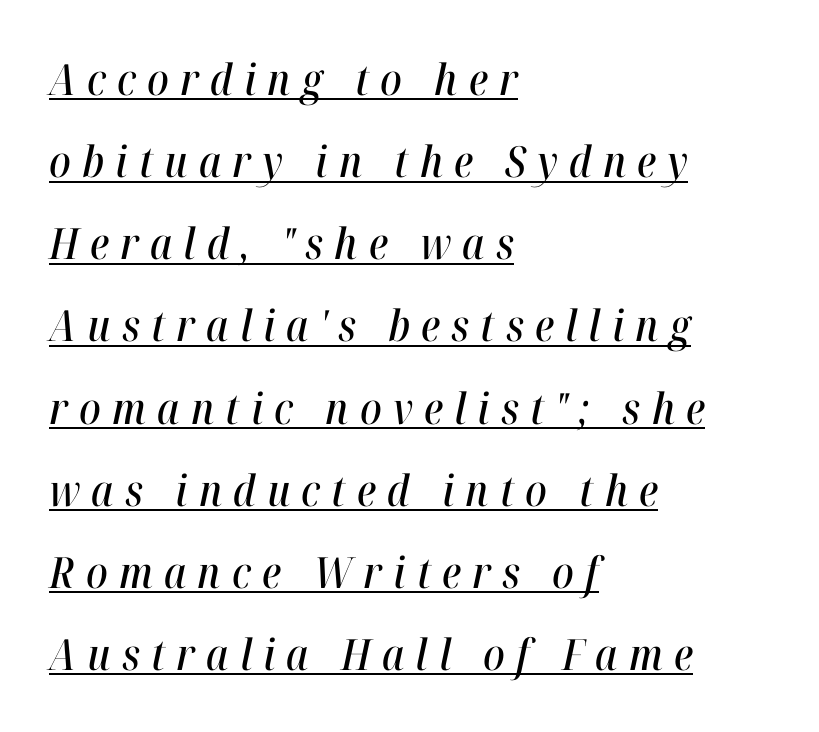
What's the leading like? Stretched, with rows far apart. A baseline rule has been typeset under these characters. The text block is weighted toward the left margin, trailing off unevenly rightward. Each letter keeps its own natural width here, so spacing adapts to shape. The lettering tilts uniformly, giving the passage an italic look.
